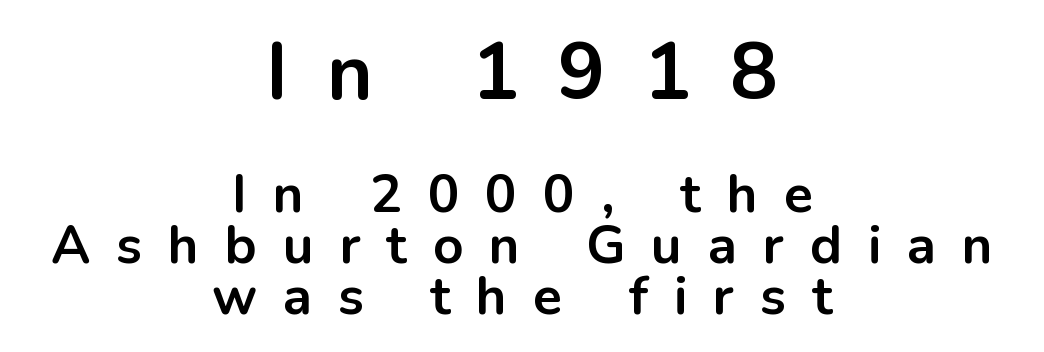
{"serif": "no", "italic": "no", "bold": "yes", "weight": "bold", "width": "normal", "stroke_contrast": "low", "x_height": "medium", "monospaced": "no", "underline": "no", "align": "center", "line_spacing": "tight", "line_spacing_ratio": 0.96, "letter_spacing": "wide", "letter_spacing_em": 0.49, "larger_block": "first", "size_ratio": 1.49, "glyph_px": 79}
